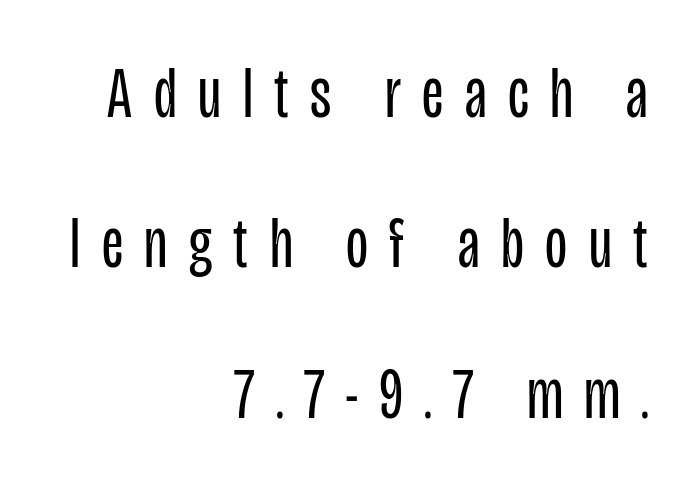
Q: Is the text bold? A: No.
Q: Is the text italic (slanted)? A: No, it is upright.
Q: Is the typeface a serif or a sans-serif typeface? A: Sans-serif.
Q: Is the text underlined? A: No.
Q: How is the paragraph aligned? A: Right-aligned.
Q: Is the spacing between letters normal or unusually wide? A: Unusually wide.
Q: Is the spacing between lines tight, normal or loose? A: Loose.
Q: Width (condensed, normal, or wide)? A: Condensed.
Q: Stroke contrast? A: Low.
Q: x-height? A: Large.
Q: Monospaced? A: No.
